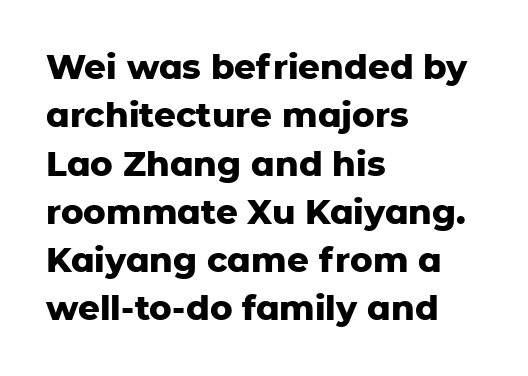
Q: Is the text bold? A: Yes.
Q: Is the text italic (slanted)? A: No, it is upright.
Q: Is the typeface a serif or a sans-serif typeface? A: Sans-serif.
Q: Is the text underlined? A: No.
Q: How is the paragraph aligned? A: Left-aligned.
Q: Is the spacing between letters normal or unusually wide? A: Normal.
Q: Is the spacing between lines tight, normal or loose? A: Normal.
Q: Width (condensed, normal, or wide)? A: Normal.
Q: Stroke contrast? A: Low.
Q: x-height? A: Medium.
Q: Monospaced? A: No.
